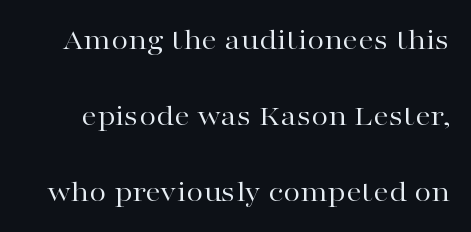
The image shows 31 px regular-weight, wide serif type, upright; set loose line spacing (2.45x), normal letter spacing, not underlined; high stroke contrast and a medium x-height.
